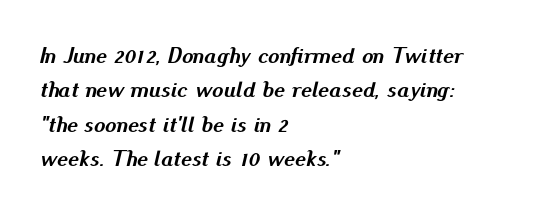
The image shows 23 px bold type, italic (leaning right); set left-aligned, normal line spacing (1.49x), normal letter spacing, not underlined.
